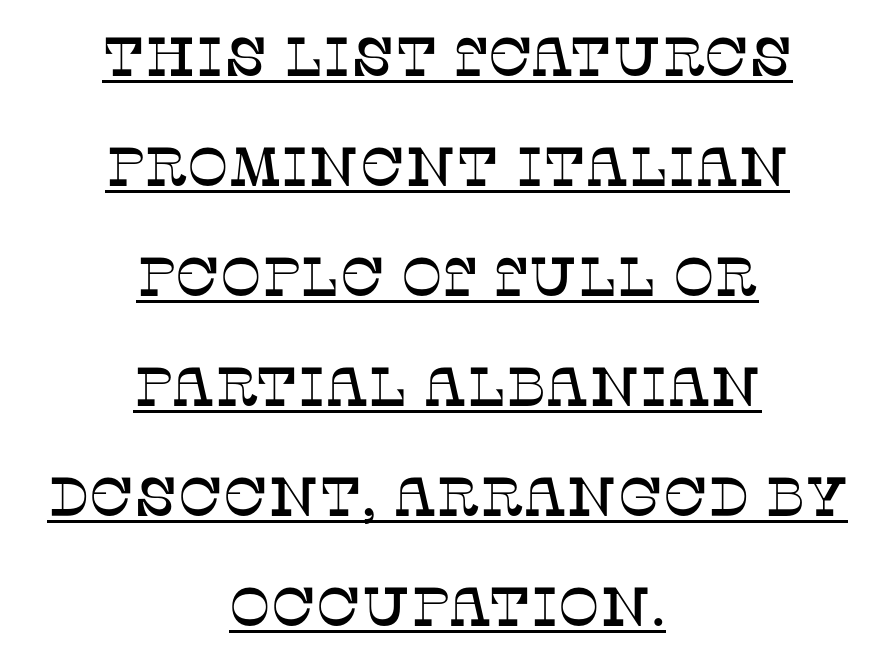
The image shows 55 px serif type, upright; set centered, loose line spacing (2.0x), normal letter spacing, underlined; low stroke contrast and a large x-height.
